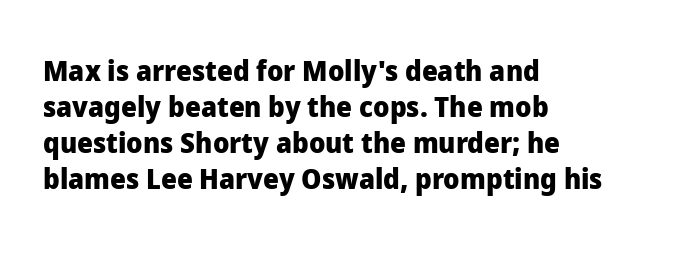
The image shows 28 px heavy sans-serif type, upright; set left-aligned, normal line spacing (1.29x), normal letter spacing, not underlined; low stroke contrast and a medium x-height.
